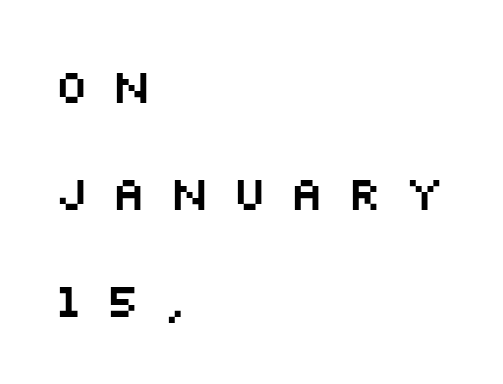
Q: Is the text italic (slanted)? A: No, it is upright.
Q: Is the typeface a serif or a sans-serif typeface? A: Sans-serif.
Q: Is the text underlined? A: No.
Q: How is the paragraph aligned? A: Left-aligned.
Q: Is the spacing between letters normal or unusually wide? A: Unusually wide.
Q: Is the spacing between lines tight, normal or loose? A: Loose.
Q: Width (condensed, normal, or wide)? A: Wide.
Q: Stroke contrast? A: Medium.
Q: x-height? A: Large.
Q: Monospaced? A: No.
